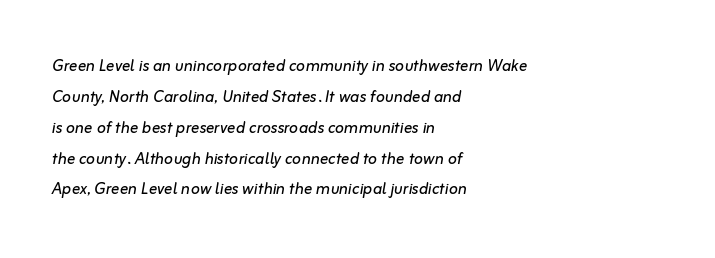
Q: Is the text bold? A: No.
Q: Is the text italic (slanted)? A: Yes, it leans right by about 10 degrees.
Q: Is the text underlined? A: No.
Q: How is the paragraph aligned? A: Left-aligned.
Q: Is the spacing between letters normal or unusually wide? A: Normal.
Q: Is the spacing between lines tight, normal or loose? A: Normal.
